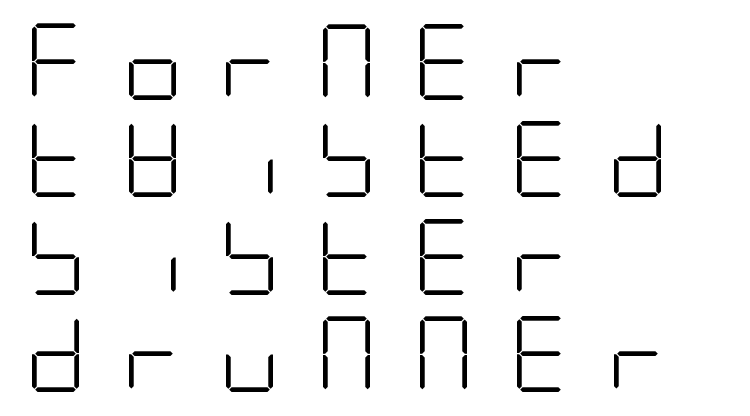
The image shows 76 px light, condensed sans-serif type, upright; set left-aligned, normal line spacing (1.28x), unusually wide letter spacing (+0.46 em), not underlined; low stroke contrast and a large x-height.
